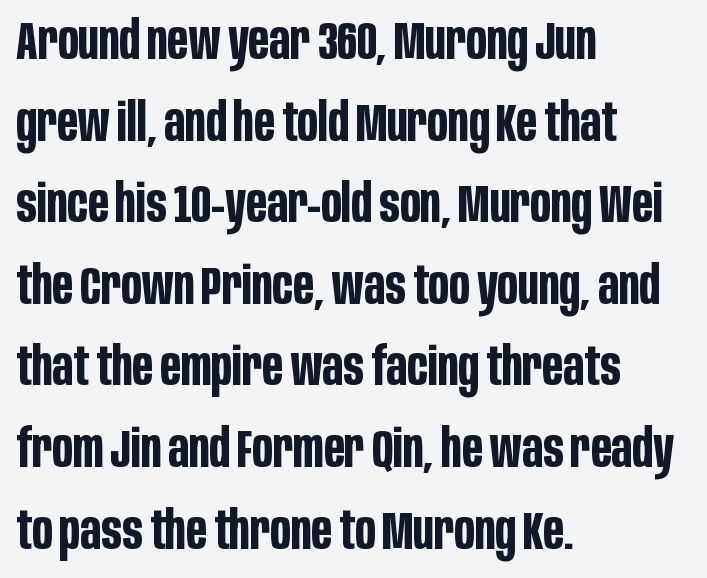
{"serif": "no", "italic": "no", "bold": "yes", "weight": "bold", "width": "condensed", "stroke_contrast": "low", "x_height": "large", "monospaced": "no", "underline": "no", "align": "left", "line_spacing": "normal", "line_spacing_ratio": 1.54, "letter_spacing": "normal", "letter_spacing_em": 0.0, "glyph_px": 53}
